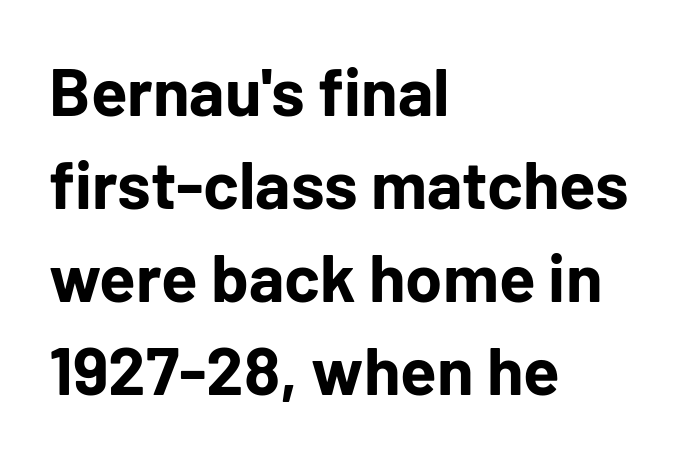
{"serif": "no", "italic": "no", "bold": "yes", "weight": "bold", "width": "normal", "stroke_contrast": "low", "x_height": "medium", "monospaced": "no", "underline": "no", "align": "left", "line_spacing": "normal", "line_spacing_ratio": 1.39, "letter_spacing": "normal", "letter_spacing_em": 0.0, "glyph_px": 67}
